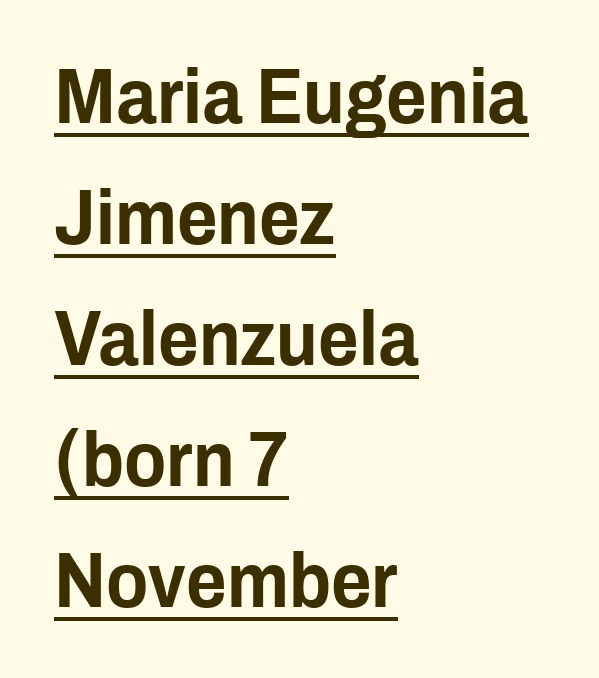
Q: Is the text italic (slanted)? A: No, it is upright.
Q: Is the typeface a serif or a sans-serif typeface? A: Sans-serif.
Q: Is the text underlined? A: Yes.
Q: How is the paragraph aligned? A: Left-aligned.
Q: Is the spacing between letters normal or unusually wide? A: Normal.
Q: Is the spacing between lines tight, normal or loose? A: Normal.
Q: Width (condensed, normal, or wide)? A: Condensed.
Q: Stroke contrast? A: Low.
Q: x-height? A: Medium.
Q: Monospaced? A: No.
